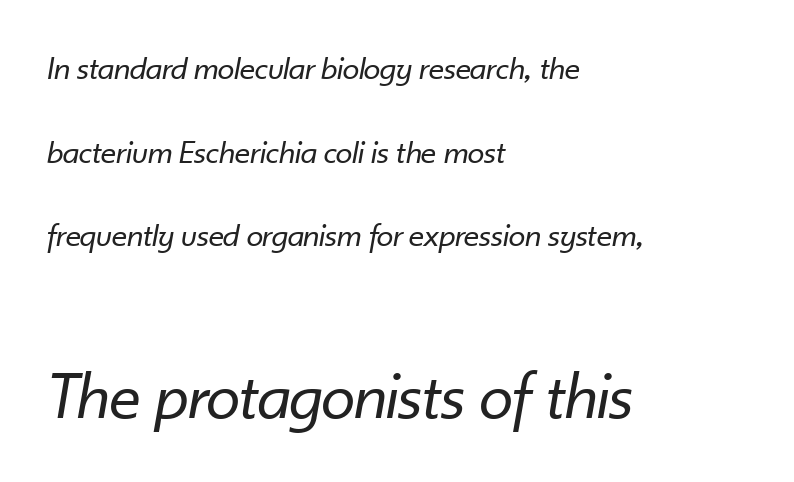
The image shows 69 px regular-weight type, italic (leaning right); set left-aligned, loose line spacing (2.46x), normal letter spacing, not underlined; the second (bottom) block is 2.03x larger; low stroke contrast and a small x-height.
